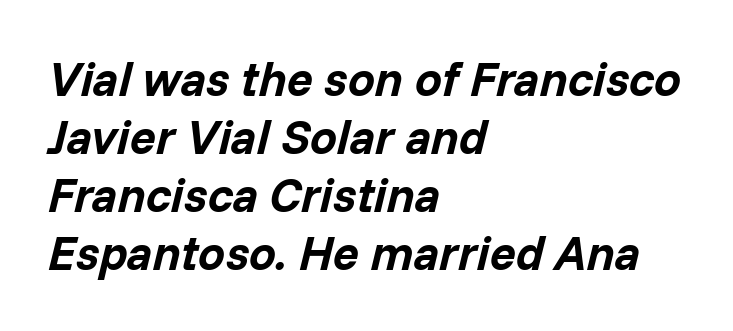
Glyph-to-glyph distance matches everyday printed text. Bold? Absolutely — the strokes are thick and heavy. A bare baseline throughout the passage. The font's italic variant was chosen for this text. This rendering uses left alignment, leaving the right contour irregular. Varying glyph widths throughout — classic text-font behaviour.
